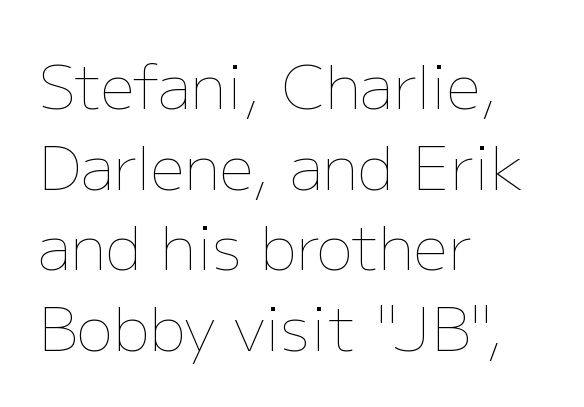
The image shows 61 px thin type, upright; set left-aligned, normal line spacing (1.32x), normal letter spacing, not underlined; low stroke contrast and a medium x-height.
